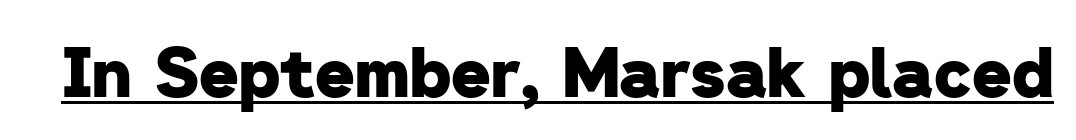
Q: Is the text bold? A: Yes.
Q: Is the typeface a serif or a sans-serif typeface? A: Sans-serif.
Q: Is the text underlined? A: Yes.
Q: Is the spacing between letters normal or unusually wide? A: Normal.
Q: Width (condensed, normal, or wide)? A: Normal.
Q: Stroke contrast? A: Low.
Q: x-height? A: Medium.
Q: Monospaced? A: No.
